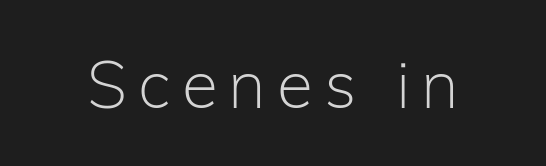
The font family rendered here belongs to the sans-serif group. Descenders hang freely into open space. Looks like regular typesetting: each glyph gets only the width it needs. The specimen reads as upright at a glance. The font sits on the lighter half of the weight spectrum, regular included.
